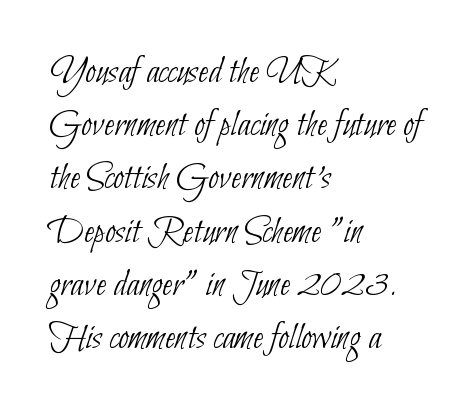
The image shows 38 px thin, condensed sans-serif type; set left-aligned, normal line spacing (1.4x), normal letter spacing, not underlined; low stroke contrast and a small x-height.
